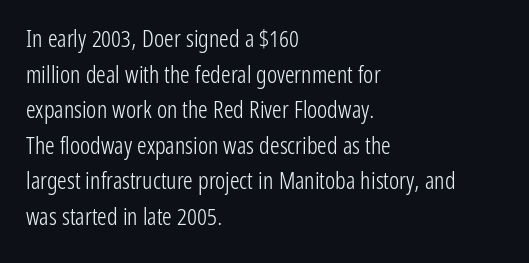
{"italic": "no", "bold": "no", "underline": "no", "align": "left", "line_spacing": "normal", "line_spacing_ratio": 1.48, "letter_spacing": "normal", "letter_spacing_em": 0.0, "glyph_px": 24}
